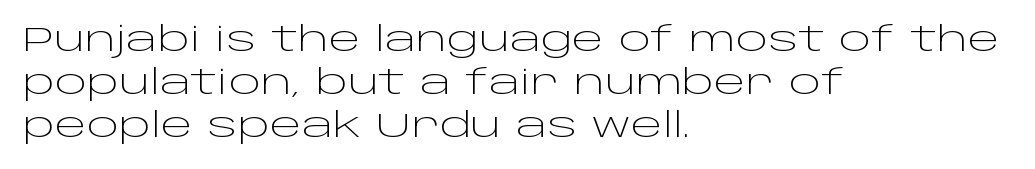
Q: Is the text bold? A: No.
Q: Is the text italic (slanted)? A: No, it is upright.
Q: Is the typeface a serif or a sans-serif typeface? A: Sans-serif.
Q: Is the text underlined? A: No.
Q: How is the paragraph aligned? A: Left-aligned.
Q: Is the spacing between letters normal or unusually wide? A: Normal.
Q: Is the spacing between lines tight, normal or loose? A: Normal.
Q: Width (condensed, normal, or wide)? A: Wide.
Q: Stroke contrast? A: Low.
Q: x-height? A: Large.
Q: Monospaced? A: No.
